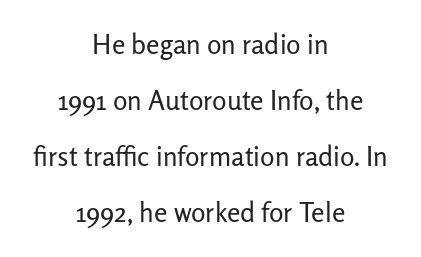
Each new line begins a long way beneath the previous one. The zone under the glyphs is completely vacant. Stem width sits at or under what a default text font uses. Glyph-to-glyph distance matches everyday printed text. A centered setting, common on invitations and titles, is used for this passage. Nope, not italic — everything's standing straight.
